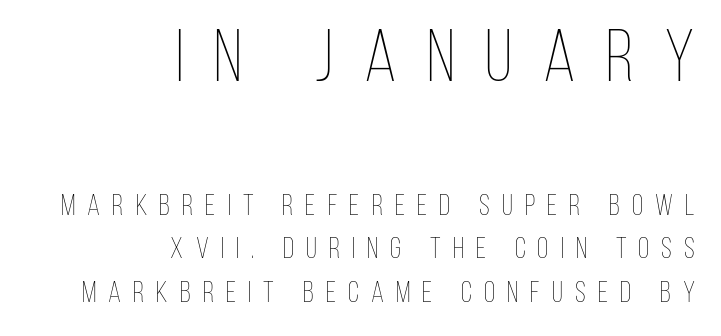
Varying glyph widths throughout — classic text-font behaviour. Caption: multi-line text, flush right, ragged left. The area under the type is left untouched. Each stroke keeps to a modest, everyday thickness or less. Here the first block reads like a headline and the second like body copy. Honestly, the letter spacing is so wide it's the main thing you notice.
